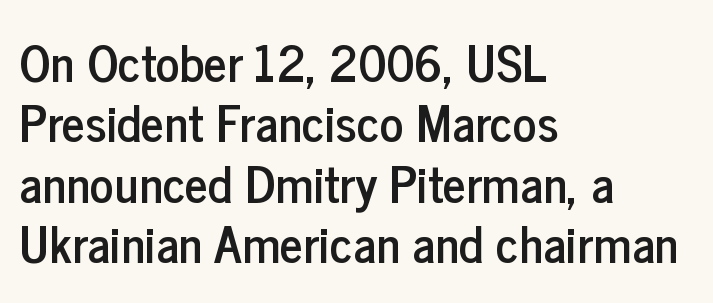
The image shows 50 px condensed sans-serif type, upright; set left-aligned, line spacing 1.21x, normal letter spacing, not underlined; low stroke contrast and a medium x-height.
